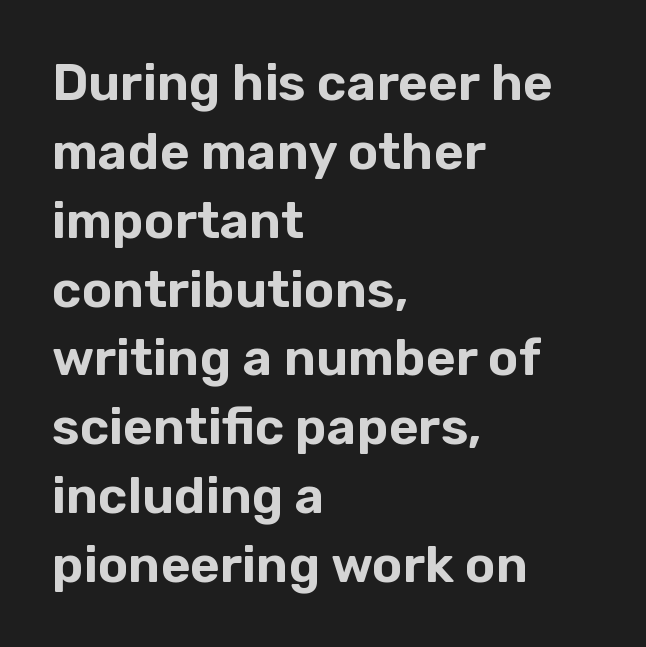
{"serif": "no", "italic": "no", "width": "normal", "stroke_contrast": "low", "x_height": "medium", "monospaced": "no", "underline": "no", "align": "left", "line_spacing": "normal", "line_spacing_ratio": 1.35, "letter_spacing": "normal", "letter_spacing_em": 0.0, "glyph_px": 51}
